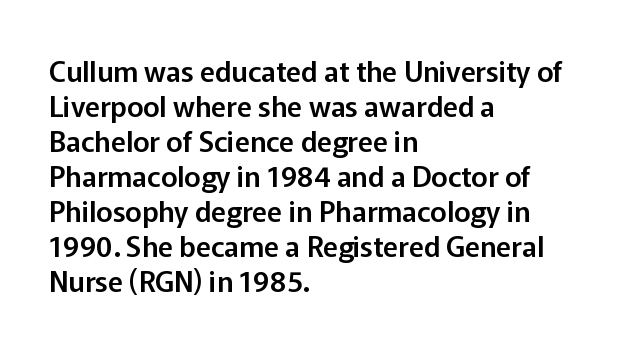
{"serif": "no", "italic": "no", "width": "normal", "stroke_contrast": "low", "x_height": "medium", "monospaced": "no", "underline": "no", "align": "left", "line_spacing": "normal", "line_spacing_ratio": 1.25, "letter_spacing": "normal", "letter_spacing_em": 0.0, "glyph_px": 28}
